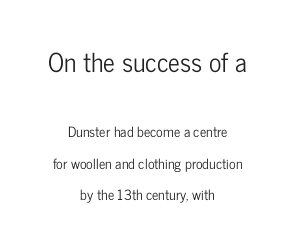
The specimen omits any rule beneath the text block's lines. Does the leading feel generous? Absolutely, it's lavish. In terms of posture, this sample is upright. Line starts and ends both wander, symmetrically. A typesetter would call this zero additional tracking. Of the two passages, the one on top uses the larger point size.
